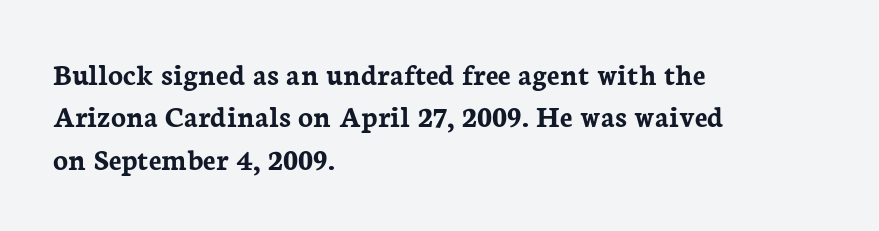
The image shows 31 px semibold serif type, upright; set left-aligned, normal line spacing (1.37x), normal letter spacing, not underlined; low stroke contrast and a medium x-height.
